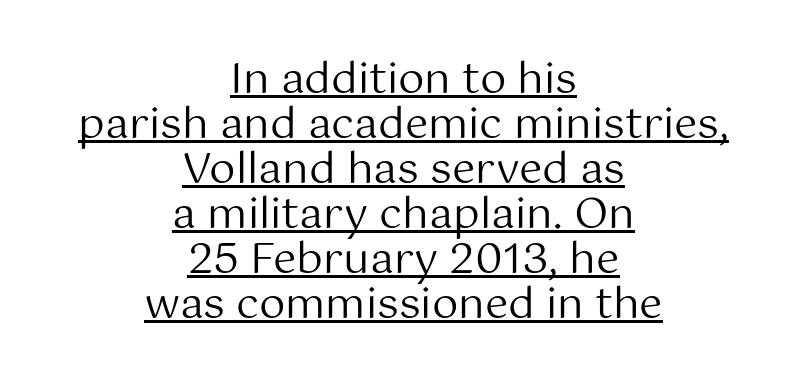
Note the varied advance widths — an 'i' is clearly narrower than an 'm'. The type is set solid horizontally, with unmodified tracking. Nothing heavy about these letters — not bold at all. Rendered with straight, roman letterforms.
